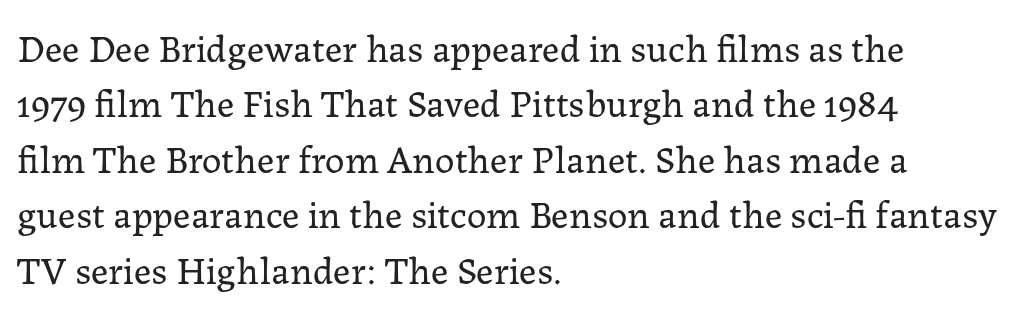
Horizontal alignment here is leftward, the default for most running prose. A light-to-regular cut is what we see here. Is this a fixed-width face? No — the glyphs have proportional, varying widths. Underlining? Definitely not there. Default kerning and tracking; the words read as compact shapes.
